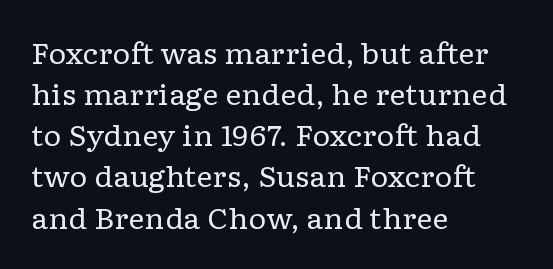
The image shows 28 px regular-weight, wide serif type, upright; set left-aligned, normal line spacing (1.47x), normal letter spacing, not underlined; low stroke contrast and a medium x-height.
